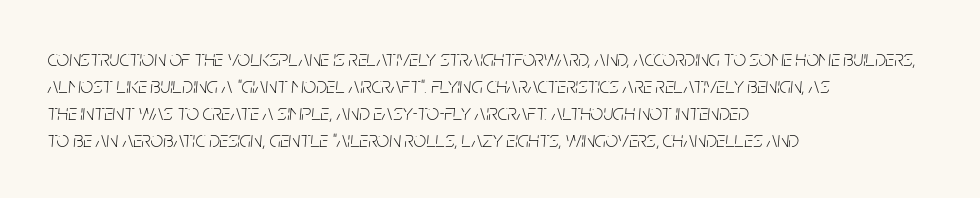
Q: Is the text bold? A: No.
Q: Is the text italic (slanted)? A: Yes, it leans right by about 5 degrees.
Q: Is the text underlined? A: No.
Q: How is the paragraph aligned? A: Left-aligned.
Q: Is the spacing between letters normal or unusually wide? A: Normal.
